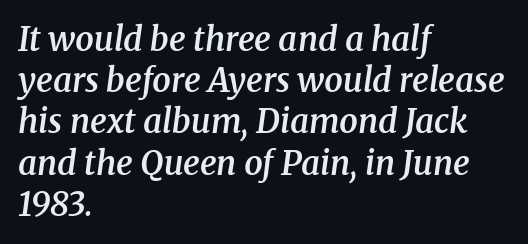
The tracking reads as untouched default to a designer's eye. Think of a printed novel: that variable character pitch is what you see here. Nobody drew a line under any word here. Regular leading. Is the block centered? No — it sits flush against the left margin.
